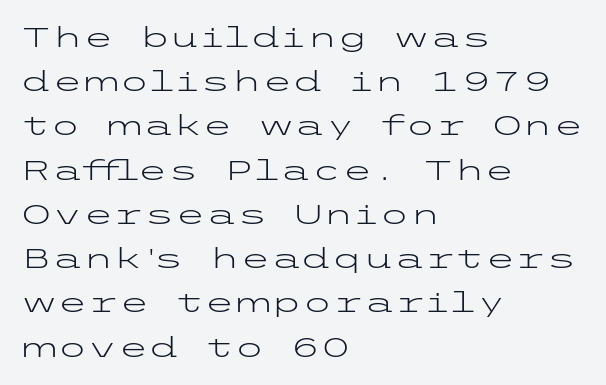
The image shows 28 px light, wide sans-serif type, upright; set left-aligned, normal line spacing (1.58x), normal letter spacing, not underlined; low stroke contrast and a medium x-height.
